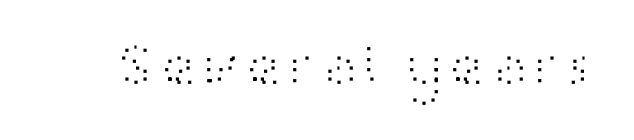
What stands out about the letter spacing? Nothing — it is the standard amount. Every character sits straight up, as roman type does. The foot of each line stays bare and open. No feet cap the strokes, marking this as sans-serif type. Stroke thickness stays within the range of a standard reading face or lighter. Do the characters align in a grid? No, the font is proportional.
